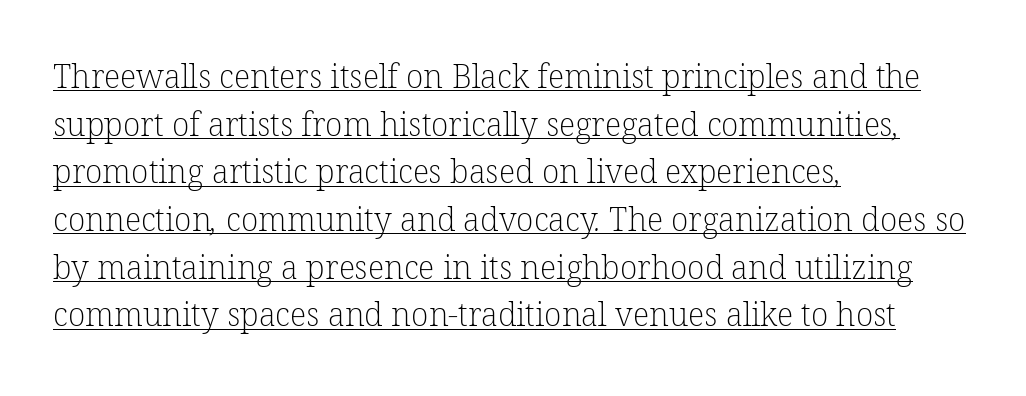
The image shows 32 px light serif type; set left-aligned, normal line spacing (1.49x), normal letter spacing, underlined; low stroke contrast and a medium x-height.
